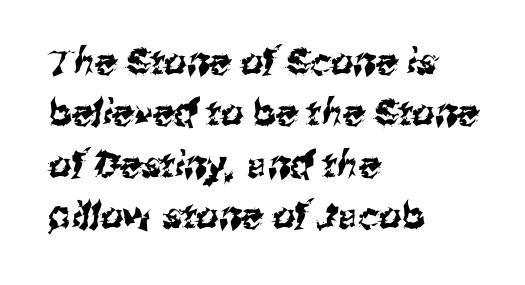
Q: Is the typeface a serif or a sans-serif typeface? A: Sans-serif.
Q: Is the text underlined? A: No.
Q: How is the paragraph aligned? A: Left-aligned.
Q: Is the spacing between letters normal or unusually wide? A: Normal.
Q: Is the spacing between lines tight, normal or loose? A: Normal.
Q: Width (condensed, normal, or wide)? A: Normal.
Q: Stroke contrast? A: Medium.
Q: x-height? A: Medium.
Q: Monospaced? A: No.
